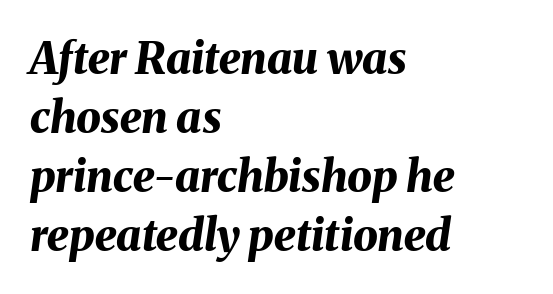
Quick note: interline space is typical. Style check: oblique. The letters are bold, with thick, heavy strokes. This rendering uses left alignment, leaving the right contour irregular. Words appear dense and cohesive because spacing is normal. The string is rendered with underlining switched off.
